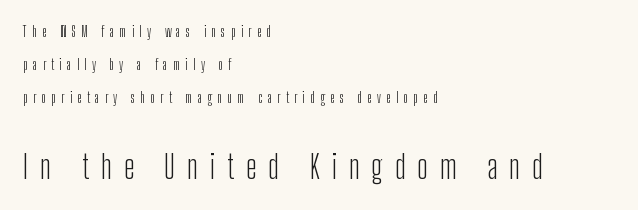
{"serif": "no", "italic": "no", "bold": "no", "weight": "light", "width": "condensed", "stroke_contrast": "low", "x_height": "medium", "monospaced": "no", "underline": "no", "align": "left", "line_spacing": "loose", "line_spacing_ratio": 2.35, "letter_spacing": "wide", "letter_spacing_em": 0.38, "larger_block": "second", "size_ratio": 2.29, "glyph_px": 32}
